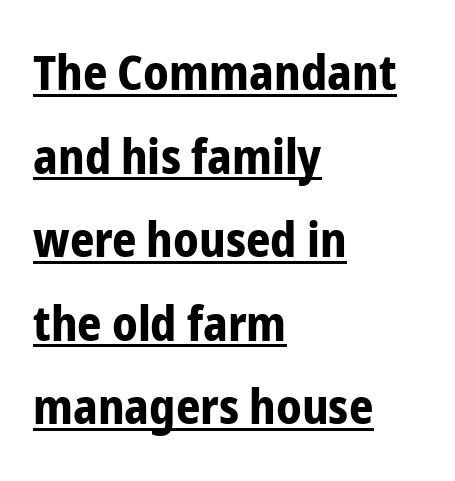
The image shows 48 px bold, condensed sans-serif type, upright; set left-aligned, line spacing 1.74x, normal letter spacing, underlined; low stroke contrast and a medium x-height.
